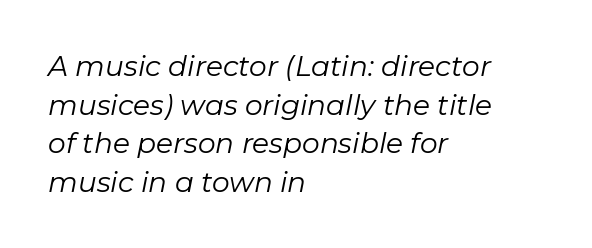
The image shows 28 px regular-weight type, italic (leaning right); set left-aligned, normal line spacing (1.38x), normal letter spacing, not underlined; low stroke contrast and a medium x-height.
